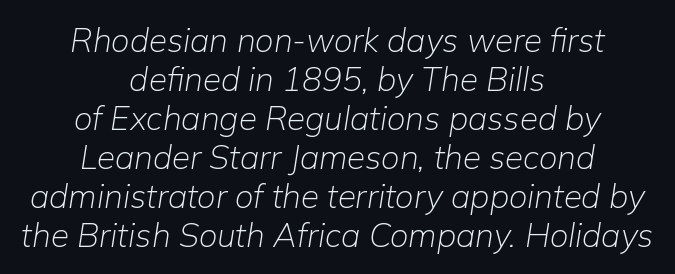
The image shows 33 px light type, italic (leaning right); set centered, line spacing 1.18x, normal letter spacing, not underlined; low stroke contrast and a medium x-height.
